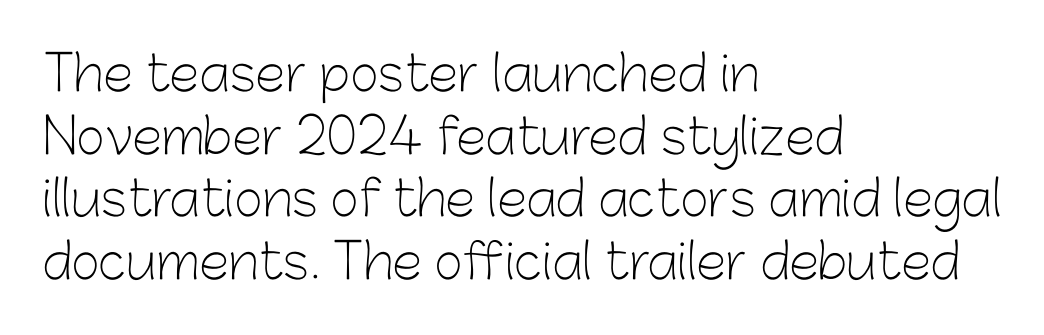
The image shows 49 px light sans-serif type, upright; set left-aligned, normal line spacing (1.28x), normal letter spacing, not underlined; low stroke contrast and a medium x-height.
